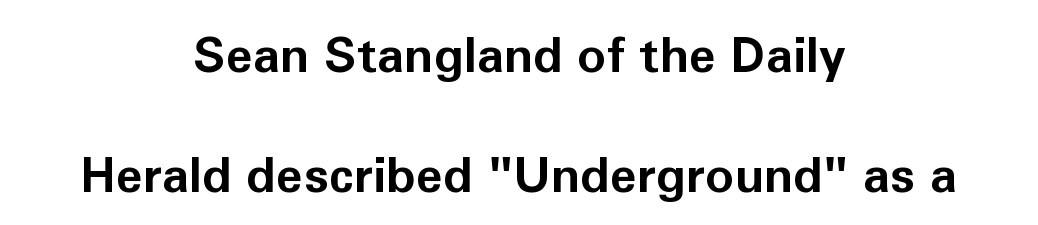
Q: Is the text bold? A: Yes.
Q: Is the text italic (slanted)? A: No, it is upright.
Q: Is the typeface a serif or a sans-serif typeface? A: Sans-serif.
Q: Is the text underlined? A: No.
Q: How is the paragraph aligned? A: Centered.
Q: Is the spacing between letters normal or unusually wide? A: Normal.
Q: Is the spacing between lines tight, normal or loose? A: Loose.
Q: Width (condensed, normal, or wide)? A: Normal.
Q: Stroke contrast? A: Low.
Q: x-height? A: Medium.
Q: Monospaced? A: No.
